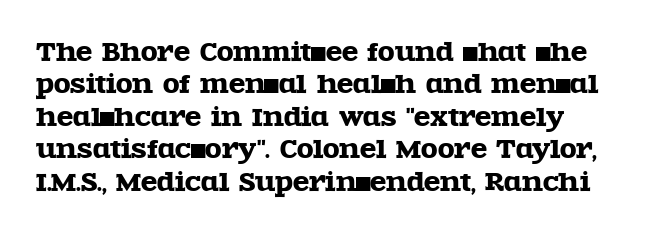
{"italic": "no", "underline": "no", "line_spacing": "normal", "line_spacing_ratio": 1.35, "letter_spacing": "normal", "letter_spacing_em": 0.0, "glyph_px": 24}
